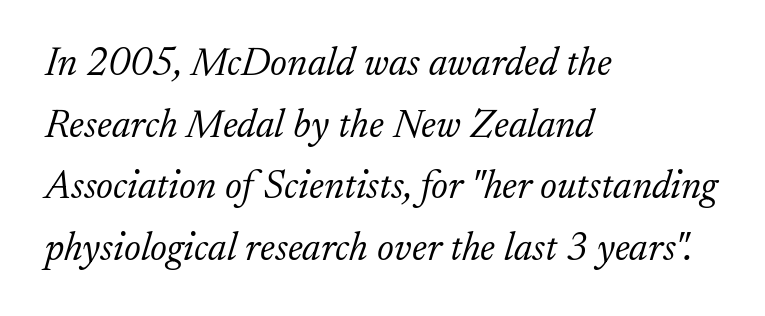
Q: Is the text bold? A: No.
Q: Is the text italic (slanted)? A: Yes, it leans right by about 17 degrees.
Q: Is the typeface a serif or a sans-serif typeface? A: Serif.
Q: Is the text underlined? A: No.
Q: How is the paragraph aligned? A: Left-aligned.
Q: Is the spacing between letters normal or unusually wide? A: Normal.
Q: Is the spacing between lines tight, normal or loose? A: Normal.
Q: Width (condensed, normal, or wide)? A: Normal.
Q: Stroke contrast? A: Low.
Q: x-height? A: Small.
Q: Monospaced? A: No.
